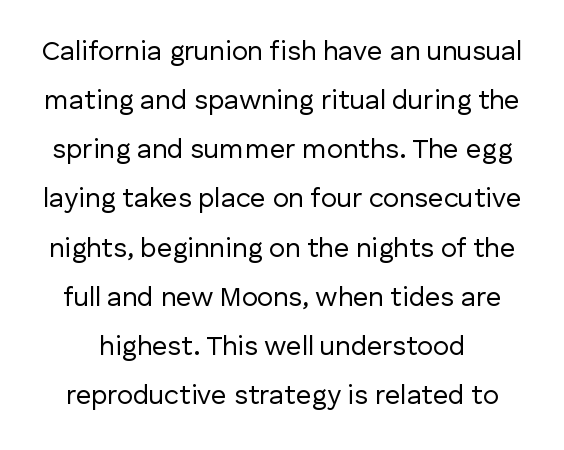
{"italic": "no", "bold": "no", "underline": "no", "line_spacing_ratio": 1.82, "letter_spacing": "normal", "letter_spacing_em": 0.0, "glyph_px": 27}
